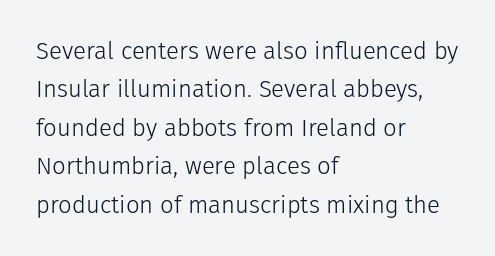
The image shows 24 px text type, upright; set left-aligned, normal line spacing (1.6x), normal letter spacing, not underlined.
